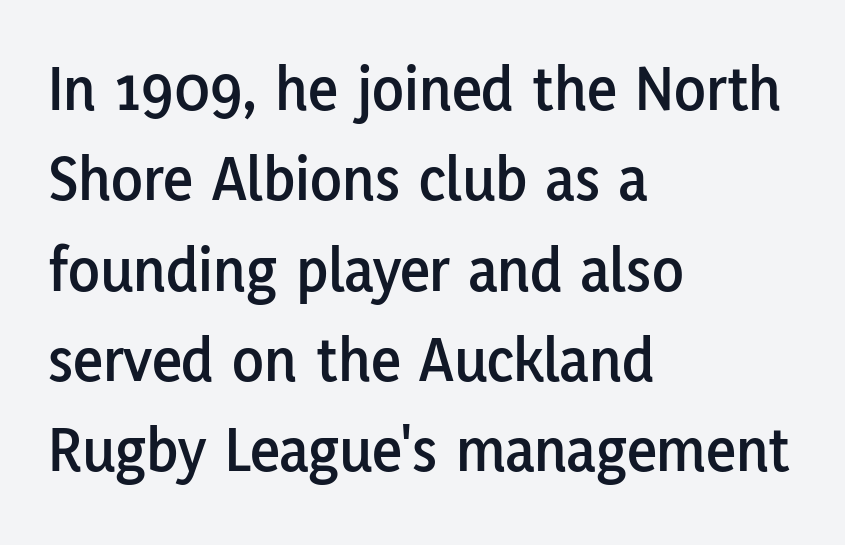
The lines sit at an ordinary, default distance from one another. Honestly, the letter spacing is just normal — you wouldn't notice it. Examine the stroke ends and you'll find no serifs. The text block is weighted toward the left margin, trailing off unevenly rightward. Any mark beneath the type? The region is blank.
